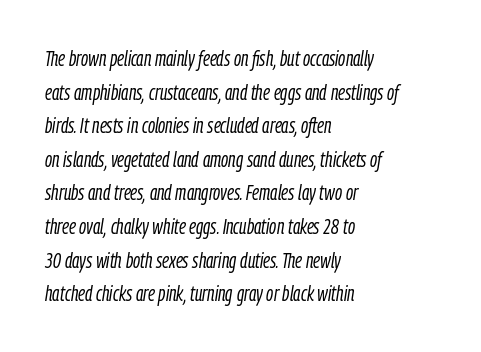
{"italic": "yes", "lean": "right", "slant_degrees": 9, "bold": "no", "underline": "no", "align": "left", "line_spacing": "normal", "line_spacing_ratio": 1.6, "letter_spacing": "normal", "letter_spacing_em": 0.0, "glyph_px": 21}
